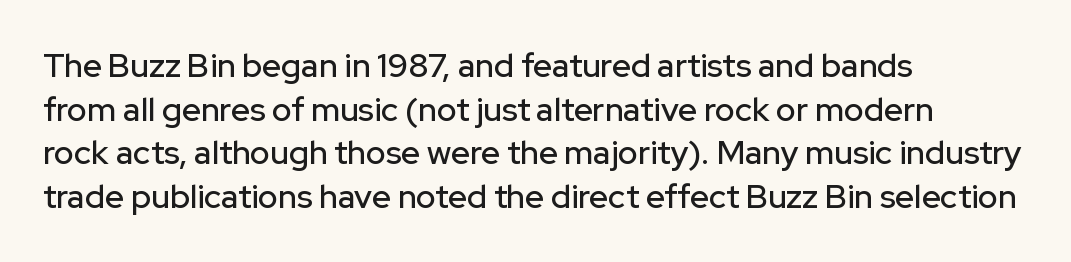
The image shows 33 px sans-serif type, upright; set left-aligned, normal line spacing (1.32x), normal letter spacing, not underlined; low stroke contrast and a medium x-height.
